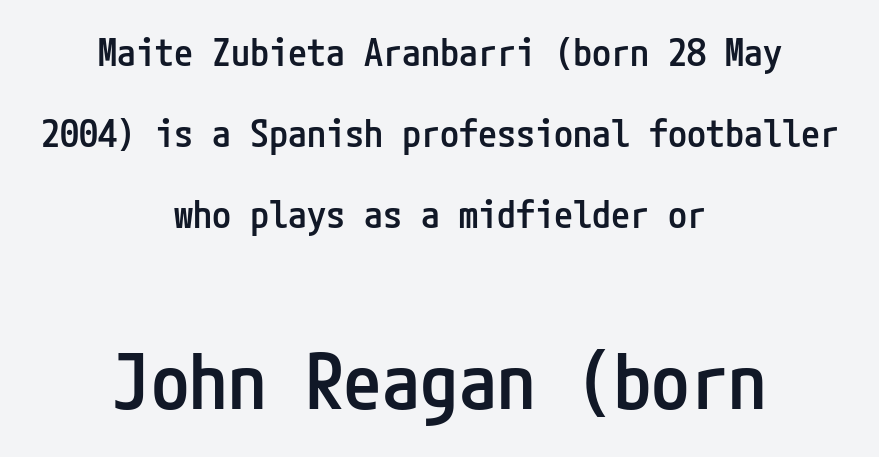
Each line is balanced around a shared central axis. Do the letters lean? They stand straight. You get the small type first, then a jump to larger type. What's the leading like? Stretched, with rows far apart. A typesetter would call this zero additional tracking.
